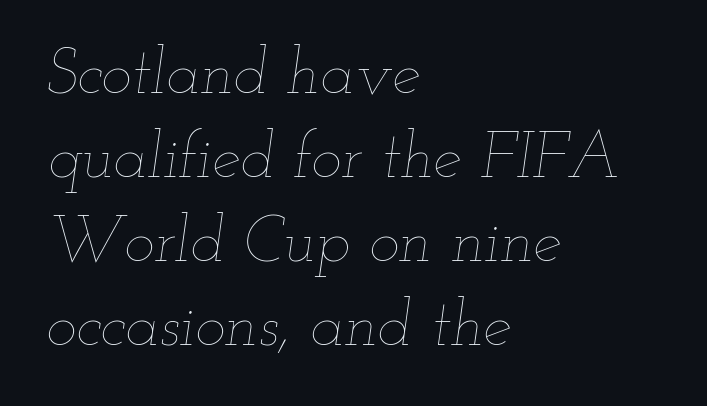
The image shows 64 px thin, wide type, italic (leaning right); set left-aligned, normal line spacing (1.31x), normal letter spacing, not underlined; low stroke contrast and a small x-height.
